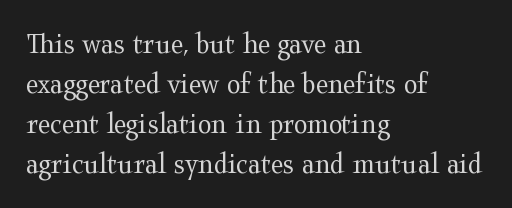
The image shows 31 px regular-weight, wide serif type, upright; set left-aligned, normal line spacing (1.29x), normal letter spacing, not underlined; medium stroke contrast and a medium x-height.
